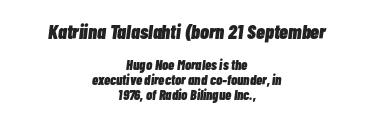
Whoever set this made the first block the dominant, larger element. Descenders are the only things crossing below the line. Leading: reduced. Compared with an ordinary text face, these strokes are far heavier — a full bold. Italic? Definitely — the glyphs are oblique. Typeset on center — no edge is straight.
